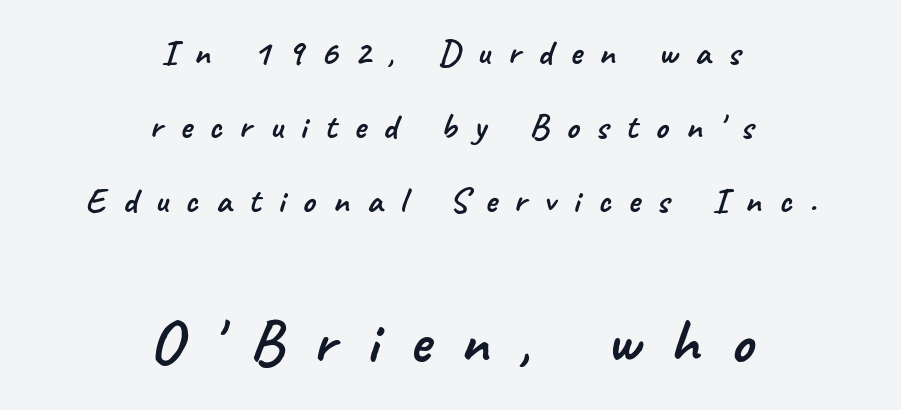
The image shows 63 px sans-serif type; set centered, loose line spacing (2.05x), unusually wide letter spacing (+0.48 em), not underlined; the second (bottom) block is 1.75x larger; low stroke contrast and a small x-height.
